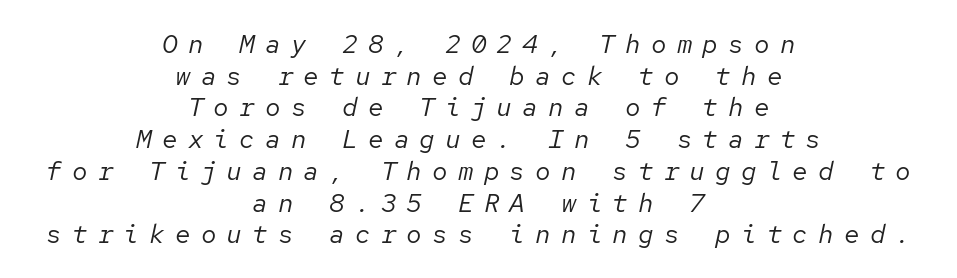
Yep, that's italic — everything's leaning. Underlining? Definitely not there. Is the block centered? Yes — each line is placed symmetrically about the middle. Stroke mass is kept to a normal reading level or below. Glyph-to-glyph distance is far greater than everyday printed text.
